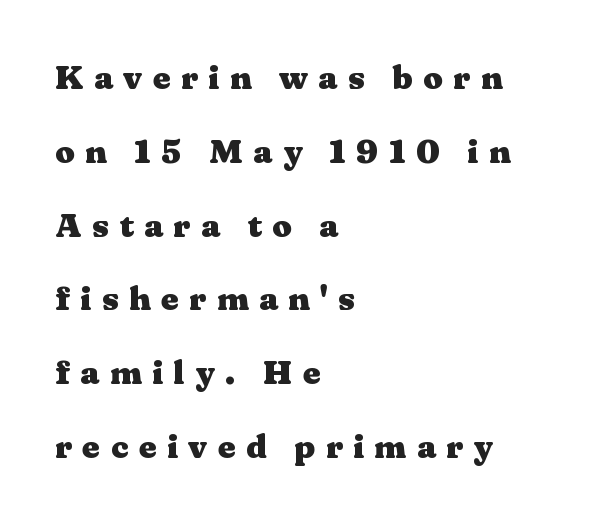
{"serif": "yes", "italic": "no", "bold": "yes", "weight": "heavy", "width": "wide", "stroke_contrast": "medium", "x_height": "medium", "monospaced": "no", "underline": "no", "align": "left", "line_spacing": "loose", "line_spacing_ratio": 2.17, "letter_spacing": "wide", "letter_spacing_em": 0.31, "glyph_px": 34}
